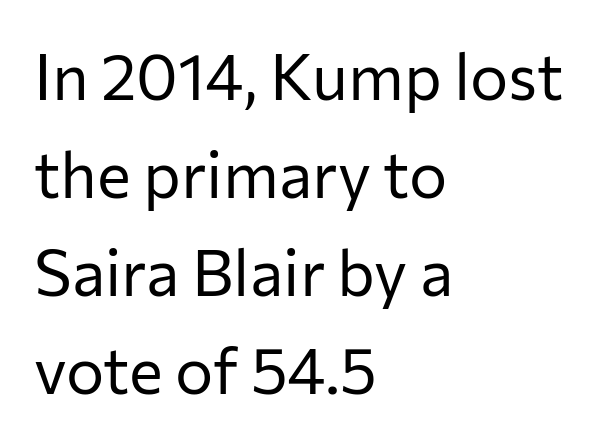
Spacing between characters is what you'd get straight out of the box. The leading is moderate, giving the passage an even texture. Just letters on the line, the space beneath them empty. The typesetting does not lean heavy: it is not bold. Horizontal alignment here is leftward, the default for most running prose. The face used here is proportionally spaced, like ordinary book or web type.
